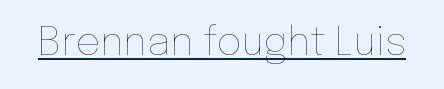
The image shows 39 px thin type, upright; set normal letter spacing, underlined; low stroke contrast and a medium x-height.
